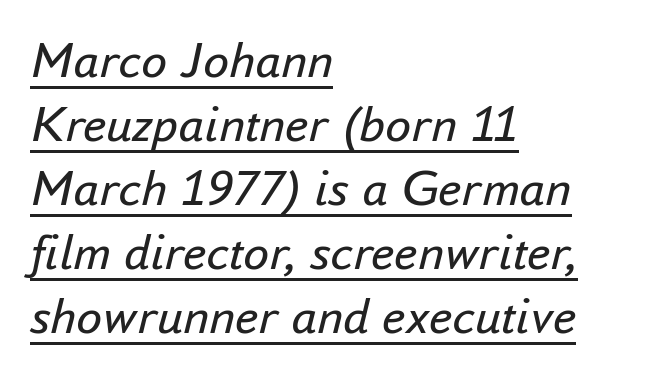
Rendered with sloped, italic letterforms. The words here are underlined. Here the designer chose a conventional face with non-uniform glyph widths. Does the copy run flush right? No — it runs flush left.
